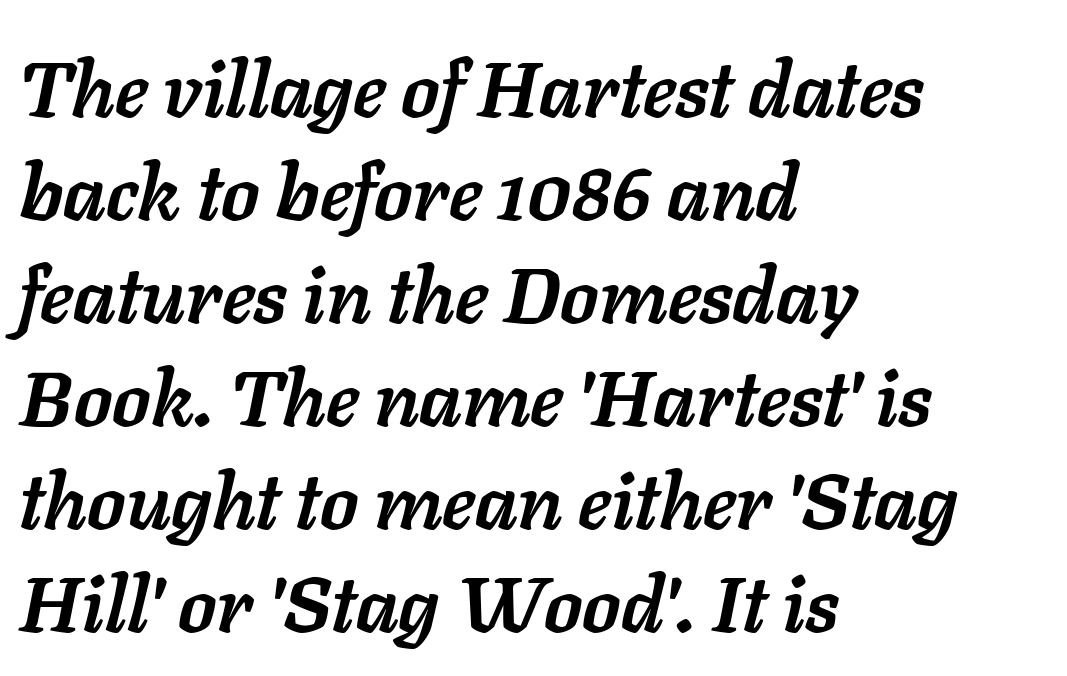
{"italic": "yes", "lean": "right", "slant_degrees": 11, "bold": "yes", "weight": "semibold", "width": "normal", "stroke_contrast": "low", "x_height": "medium", "monospaced": "no", "underline": "no", "align": "left", "line_spacing": "normal", "line_spacing_ratio": 1.32, "letter_spacing": "normal", "letter_spacing_em": 0.0, "glyph_px": 78}
